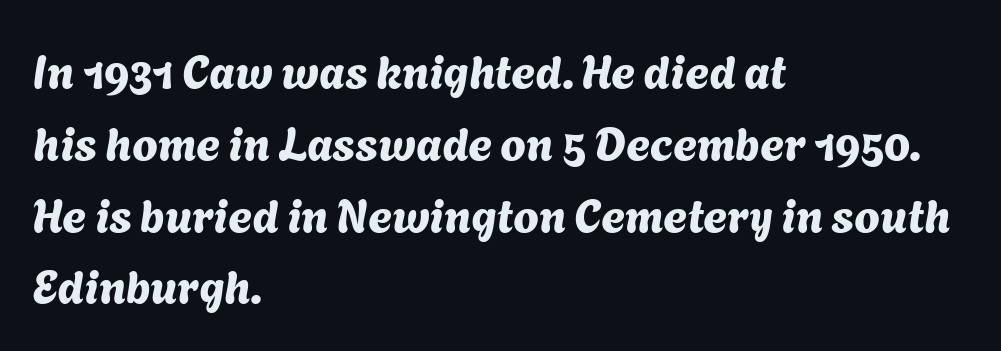
Q: Is the typeface a serif or a sans-serif typeface? A: Sans-serif.
Q: Is the text underlined? A: No.
Q: How is the paragraph aligned? A: Left-aligned.
Q: Is the spacing between letters normal or unusually wide? A: Normal.
Q: Is the spacing between lines tight, normal or loose? A: Normal.
Q: Width (condensed, normal, or wide)? A: Normal.
Q: Stroke contrast? A: Medium.
Q: x-height? A: Medium.
Q: Monospaced? A: No.
